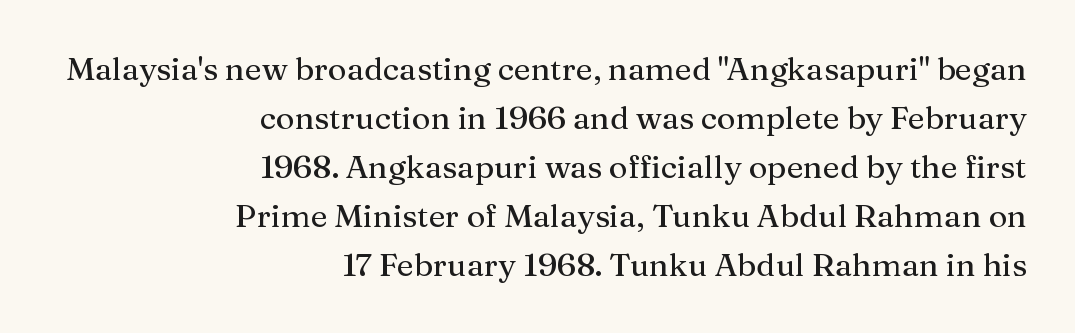
{"serif": "yes", "italic": "no", "width": "normal", "stroke_contrast": "medium", "x_height": "medium", "monospaced": "no", "underline": "no", "align": "right", "line_spacing": "normal", "line_spacing_ratio": 1.53, "letter_spacing": "normal", "letter_spacing_em": 0.0, "glyph_px": 32}
